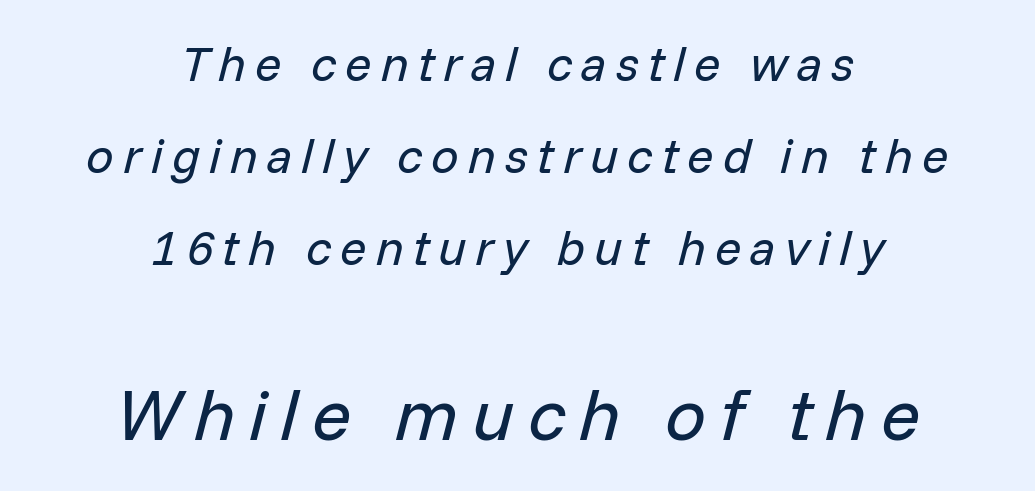
The paragraph has two soft edges and a firm central axis. The face used here is proportionally spaced, like ordinary book or web type. The composition opens small and finishes big. The typeface has the unassuming heft of standard copy or less. A bare baseline throughout the passage. Posture: slanted.
